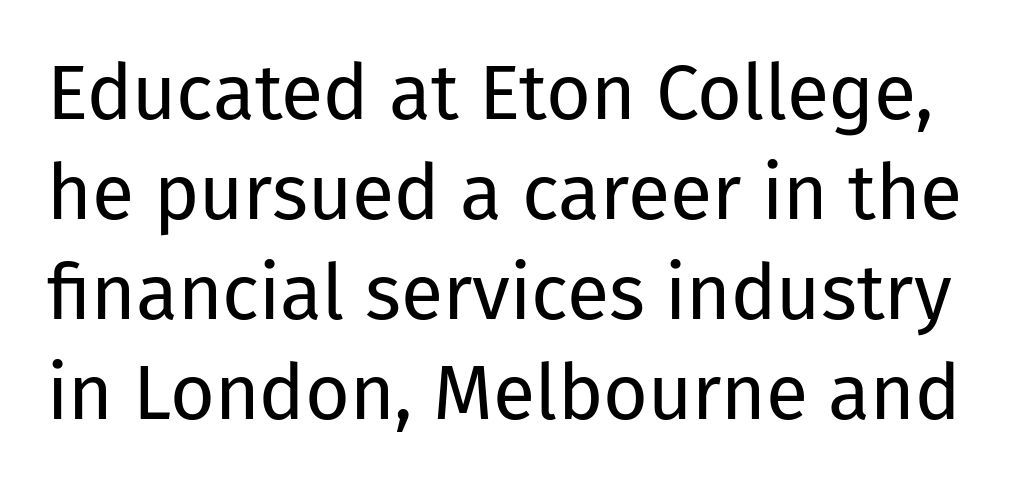
Q: Is the text bold? A: No.
Q: Is the text italic (slanted)? A: No, it is upright.
Q: Is the typeface a serif or a sans-serif typeface? A: Sans-serif.
Q: Is the text underlined? A: No.
Q: Is the spacing between letters normal or unusually wide? A: Normal.
Q: Is the spacing between lines tight, normal or loose? A: Normal.
Q: Width (condensed, normal, or wide)? A: Normal.
Q: Stroke contrast? A: Low.
Q: x-height? A: Medium.
Q: Monospaced? A: No.
